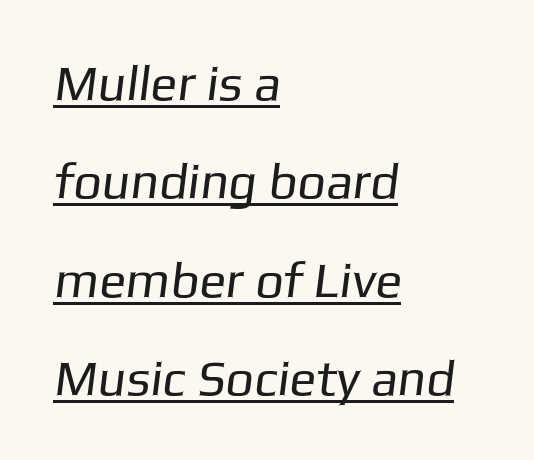
Q: Is the text bold? A: No.
Q: Is the typeface a serif or a sans-serif typeface? A: Sans-serif.
Q: Is the text underlined? A: Yes.
Q: How is the paragraph aligned? A: Left-aligned.
Q: Is the spacing between letters normal or unusually wide? A: Normal.
Q: Is the spacing between lines tight, normal or loose? A: Loose.
Q: Width (condensed, normal, or wide)? A: Normal.
Q: Stroke contrast? A: Low.
Q: x-height? A: Medium.
Q: Monospaced? A: No.
